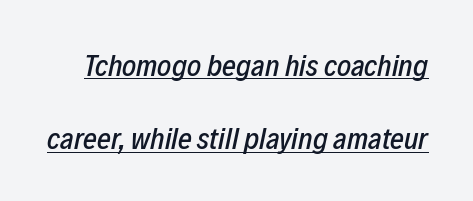
Q: Is the text italic (slanted)? A: Yes, it leans right by about 12 degrees.
Q: Is the text underlined? A: Yes.
Q: Is the spacing between letters normal or unusually wide? A: Normal.
Q: Is the spacing between lines tight, normal or loose? A: Loose.
Q: Width (condensed, normal, or wide)? A: Condensed.
Q: Stroke contrast? A: Low.
Q: x-height? A: Medium.
Q: Monospaced? A: No.
